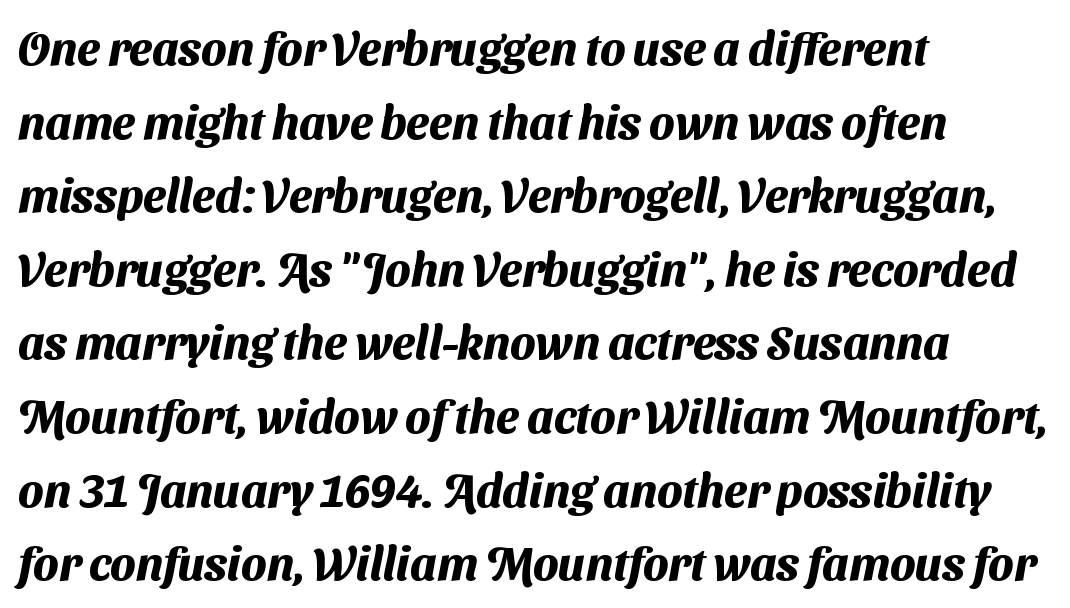
{"serif": "no", "bold": "yes", "weight": "heavy", "width": "normal", "stroke_contrast": "medium", "x_height": "medium", "monospaced": "no", "underline": "no", "align": "left", "line_spacing": "normal", "line_spacing_ratio": 1.6, "letter_spacing": "normal", "letter_spacing_em": 0.0, "glyph_px": 46}
